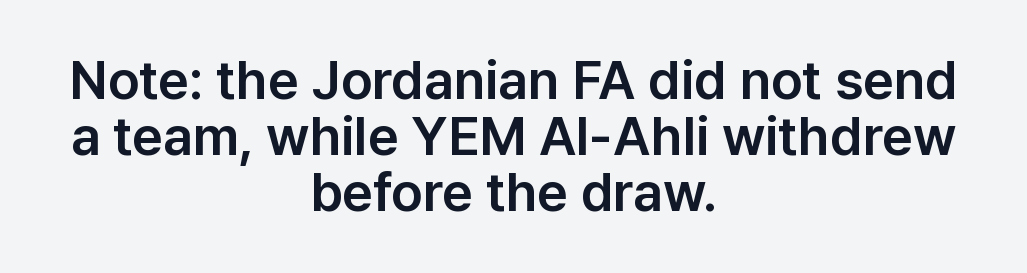
The image shows 54 px sans-serif type, upright; set centered, tight line spacing (1.04x), normal letter spacing, not underlined; low stroke contrast and a medium x-height.
